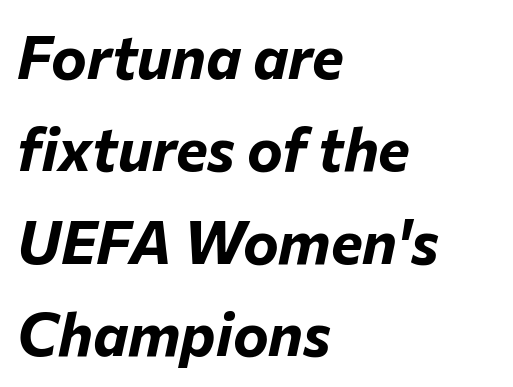
The passage shown has conventional tracking throughout. Plenty of ink on the page — the face is bold. Do the characters align in a grid? No, the font is proportional. Does the leading feel generous? No, just average. The rendering anchors every line to the left-hand side.
